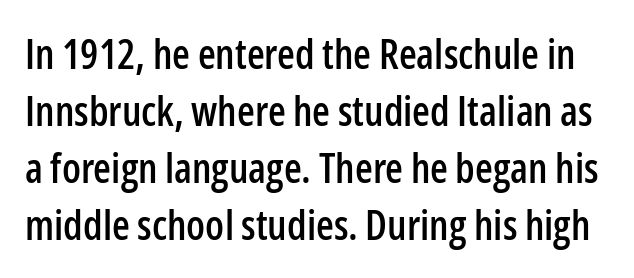
Q: Is the text italic (slanted)? A: No, it is upright.
Q: Is the typeface a serif or a sans-serif typeface? A: Sans-serif.
Q: Is the text underlined? A: No.
Q: Is the spacing between letters normal or unusually wide? A: Normal.
Q: Is the spacing between lines tight, normal or loose? A: Normal.
Q: Width (condensed, normal, or wide)? A: Condensed.
Q: Stroke contrast? A: Low.
Q: x-height? A: Medium.
Q: Monospaced? A: No.
